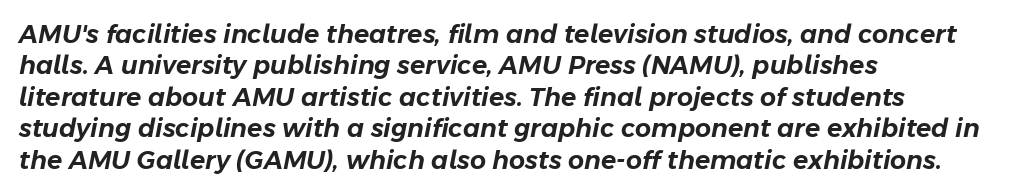
The image shows 25 px text type, italic (leaning right); set left-aligned, normal line spacing (1.26x), normal letter spacing, not underlined.
